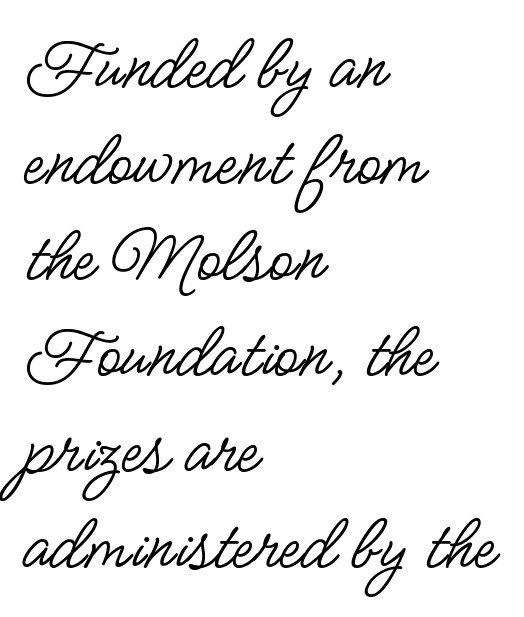
{"serif": "no", "bold": "no", "weight": "regular", "width": "condensed", "stroke_contrast": "low", "x_height": "small", "monospaced": "no", "underline": "no", "align": "left", "line_spacing_ratio": 1.2, "letter_spacing": "normal", "letter_spacing_em": 0.0, "glyph_px": 80}
